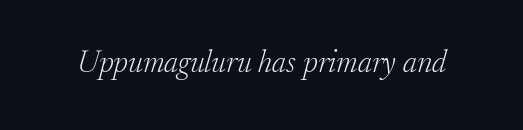
The rendering keeps characters at their native spacing. The letterforms sit at book weight or below. Underlining? Definitely not there. Observe the lean: these are italic letterforms.
